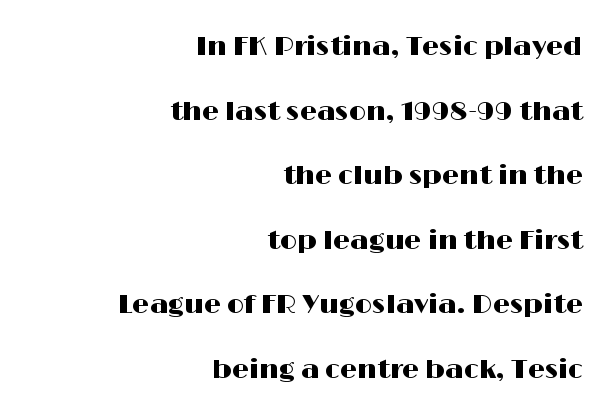
{"italic": "no", "underline": "no", "align": "right", "line_spacing": "loose", "line_spacing_ratio": 2.39, "letter_spacing": "normal", "letter_spacing_em": 0.0, "glyph_px": 27}
